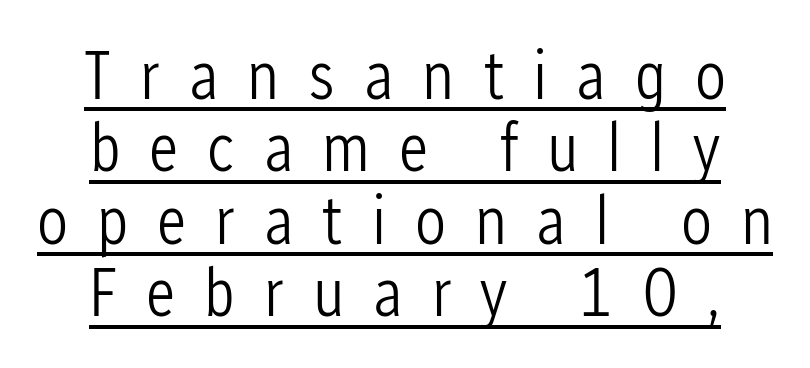
The image shows 69 px light, condensed sans-serif type, upright; set centered, tight line spacing (1.05x), unusually wide letter spacing (+0.42 em), underlined; low stroke contrast and a medium x-height.
